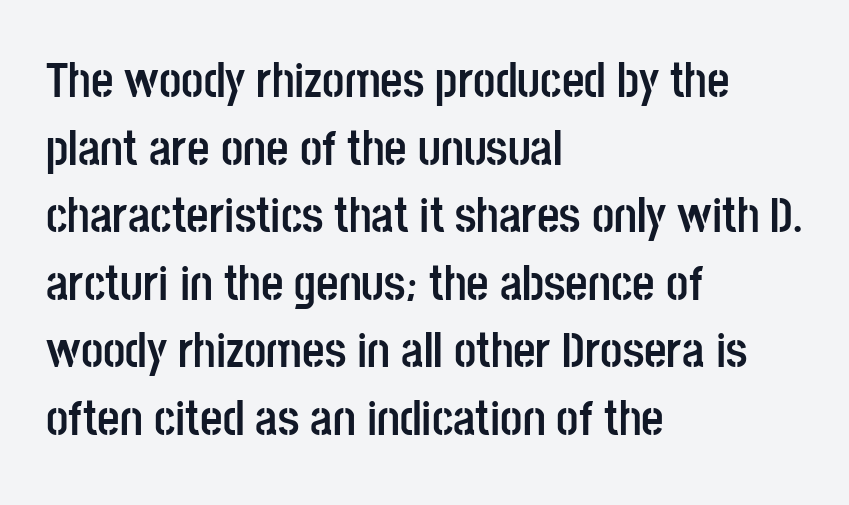
{"serif": "no", "italic": "no", "bold": "yes", "weight": "semibold", "width": "condensed", "stroke_contrast": "low", "x_height": "large", "monospaced": "no", "underline": "no", "align": "left", "line_spacing": "normal", "line_spacing_ratio": 1.38, "letter_spacing": "normal", "letter_spacing_em": 0.0, "glyph_px": 49}
